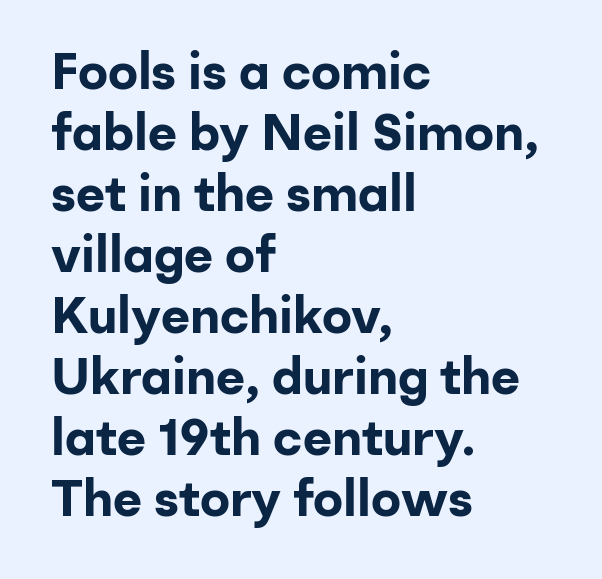
{"serif": "no", "italic": "no", "bold": "yes", "weight": "bold", "width": "normal", "stroke_contrast": "low", "x_height": "medium", "monospaced": "no", "underline": "no", "align": "left", "line_spacing_ratio": 1.22, "letter_spacing": "normal", "letter_spacing_em": 0.0, "glyph_px": 50}
